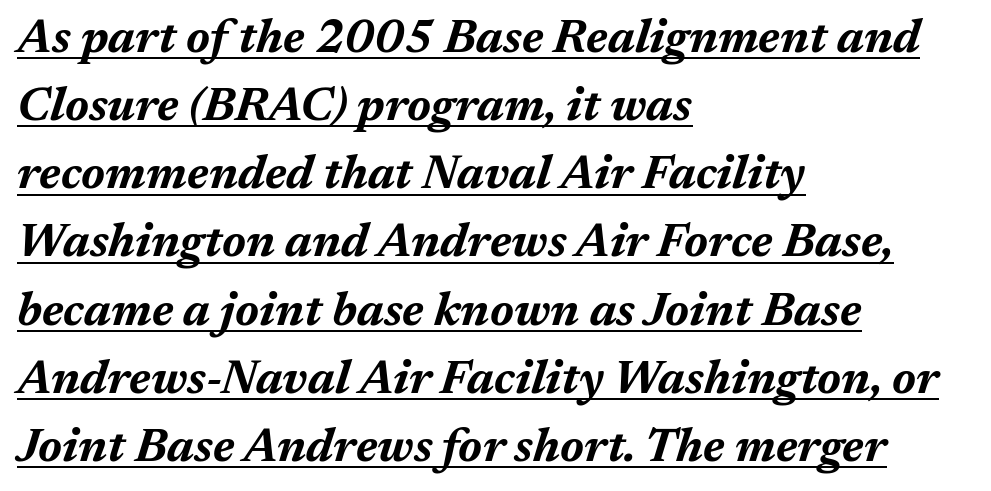
{"italic": "yes", "lean": "right", "slant_degrees": 17, "bold": "yes", "weight": "bold", "width": "normal", "stroke_contrast": "medium", "x_height": "medium", "monospaced": "no", "underline": "yes", "align": "left", "line_spacing": "normal", "line_spacing_ratio": 1.45, "letter_spacing": "normal", "letter_spacing_em": 0.0, "glyph_px": 47}
